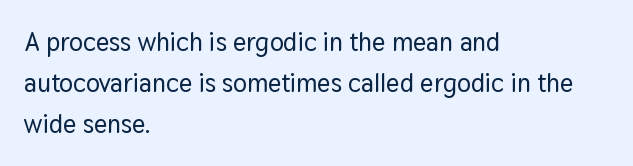
{"italic": "no", "underline": "no", "align": "left", "line_spacing": "normal", "line_spacing_ratio": 1.58, "letter_spacing": "normal", "letter_spacing_em": 0.0, "glyph_px": 26}
